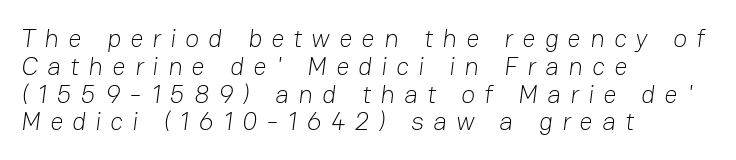
{"bold": "no", "underline": "no", "align": "left", "line_spacing": "tight", "line_spacing_ratio": 1.07, "letter_spacing": "wide", "letter_spacing_em": 0.35, "glyph_px": 26}
